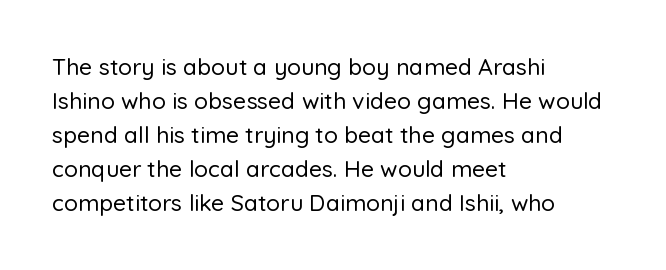
The image shows 23 px text type, upright; set left-aligned, normal line spacing (1.48x), normal letter spacing, not underlined.
